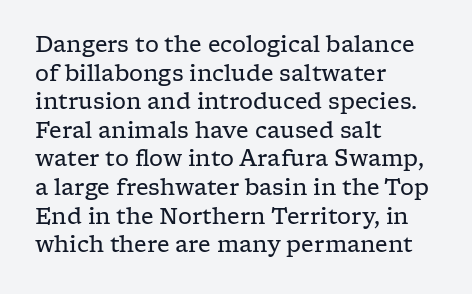
Q: Is the text bold? A: No.
Q: Is the text italic (slanted)? A: No, it is upright.
Q: Is the text underlined? A: No.
Q: How is the paragraph aligned? A: Left-aligned.
Q: Is the spacing between letters normal or unusually wide? A: Normal.
Q: Is the spacing between lines tight, normal or loose? A: Normal.
